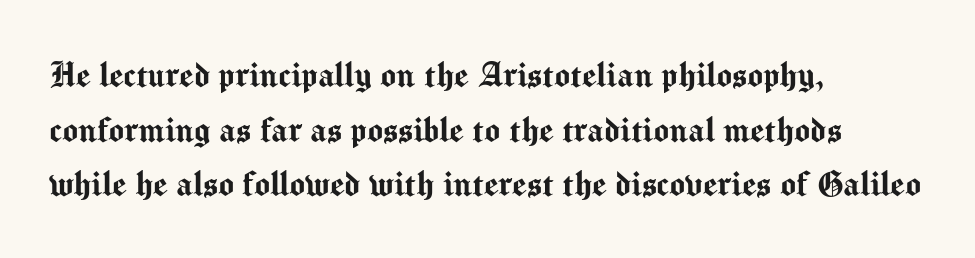
Q: Is the text italic (slanted)? A: No, it is upright.
Q: Is the typeface a serif or a sans-serif typeface? A: Sans-serif.
Q: Is the text underlined? A: No.
Q: How is the paragraph aligned? A: Left-aligned.
Q: Is the spacing between letters normal or unusually wide? A: Normal.
Q: Is the spacing between lines tight, normal or loose? A: Normal.
Q: Width (condensed, normal, or wide)? A: Normal.
Q: Stroke contrast? A: Medium.
Q: x-height? A: Medium.
Q: Monospaced? A: No.
